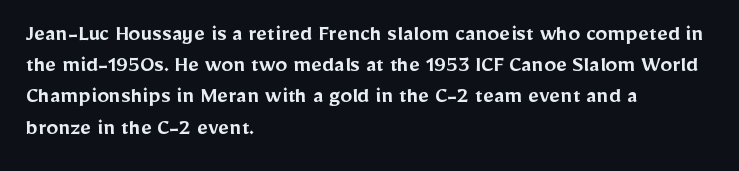
Students, this is semibold: more ink than regular, less than bold. Letter spacing: default. Any mark beneath the type? The region is blank. Rows of type keep a routine distance in the vertical direction. These lines are set flush left with a ragged right edge. Posture: straight, roman, zero tilt.
